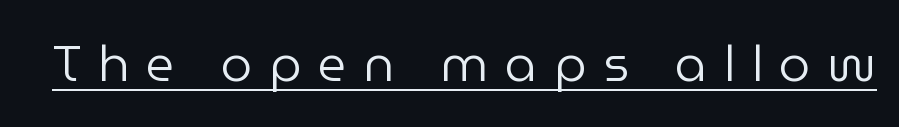
The image shows 50 px regular-weight sans-serif type, upright; set unusually wide letter spacing (+0.33 em), underlined; low stroke contrast and a medium x-height.
